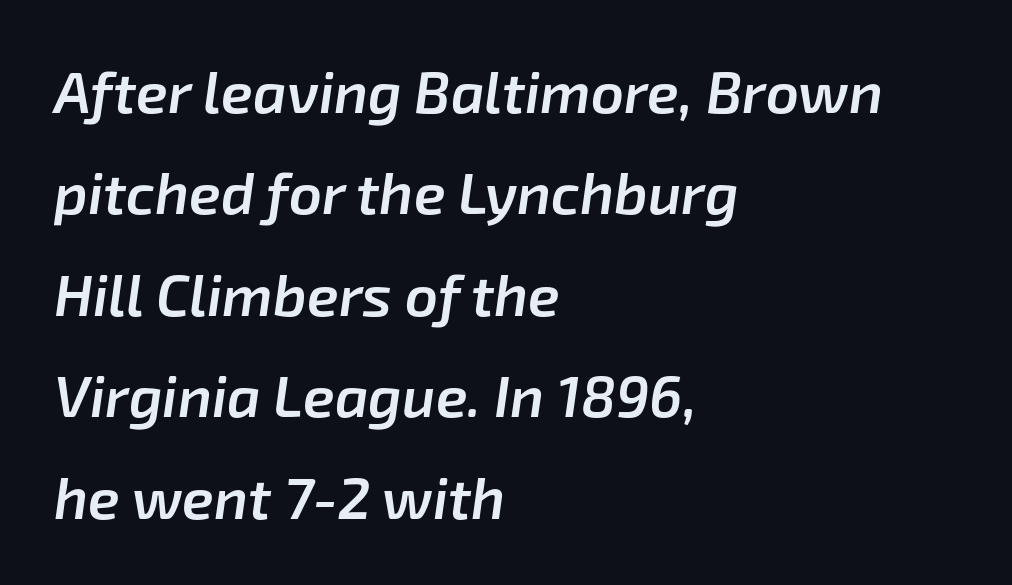
The image shows 58 px semibold type, italic (leaning right); set left-aligned, line spacing 1.75x, normal letter spacing, not underlined; low stroke contrast and a medium x-height.
